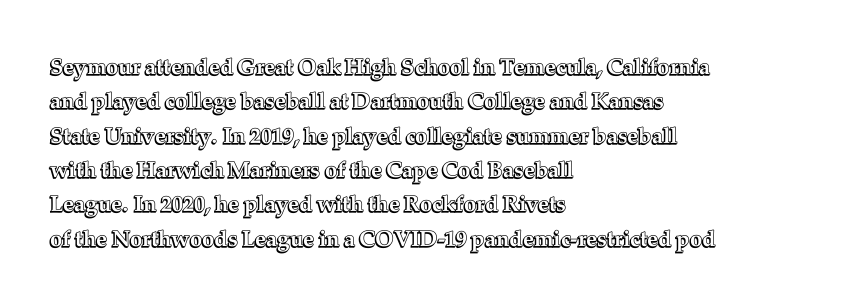
The image shows 22 px text type, upright; set left-aligned, normal line spacing (1.56x), normal letter spacing, not underlined.
